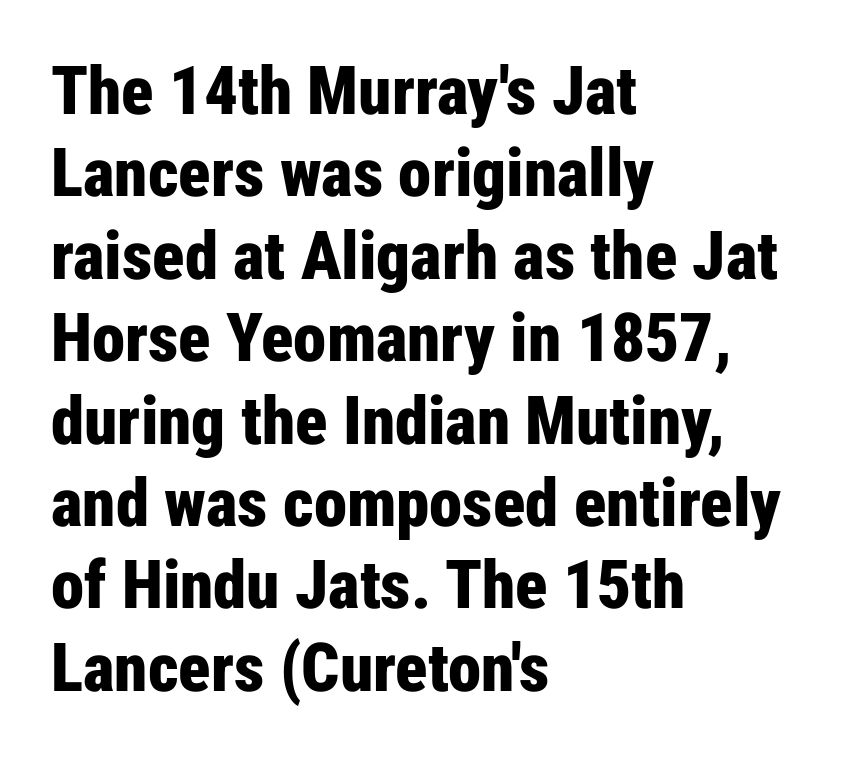
{"serif": "no", "italic": "no", "bold": "yes", "weight": "bold", "width": "condensed", "stroke_contrast": "low", "x_height": "medium", "monospaced": "no", "underline": "no", "align": "left", "line_spacing_ratio": 1.23, "letter_spacing": "normal", "letter_spacing_em": 0.0, "glyph_px": 67}
